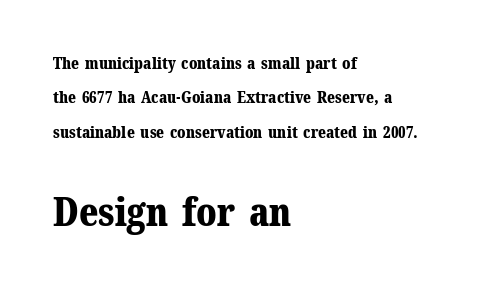
The image shows 39 px bold serif type, upright; set left-aligned, loose line spacing (2.15x), normal letter spacing, not underlined; the second (bottom) block is 2.44x larger; medium stroke contrast and a medium x-height.
